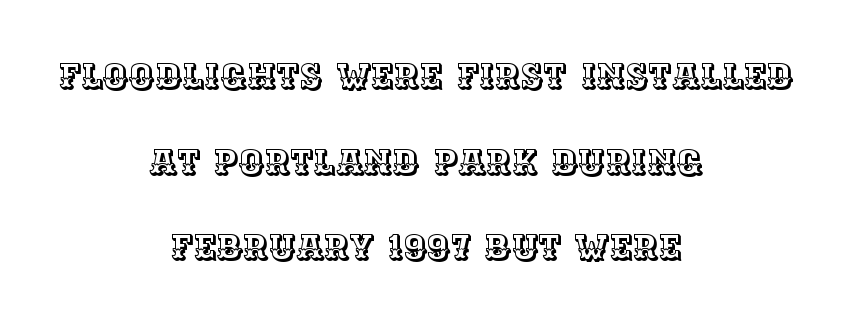
{"italic": "no", "width": "normal", "x_height": "large", "monospaced": "no", "underline": "no", "align": "center", "line_spacing": "loose", "line_spacing_ratio": 2.45, "letter_spacing": "normal", "letter_spacing_em": 0.0, "glyph_px": 35}
